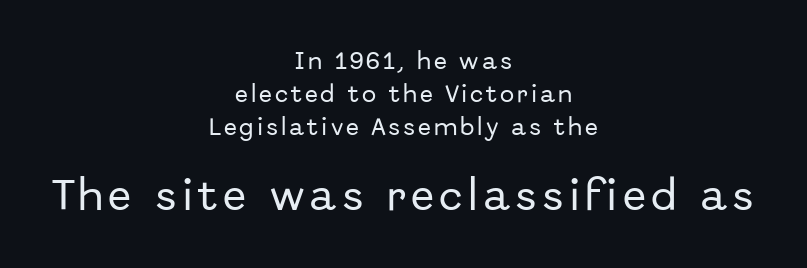
The image shows 34 px sans-serif type, upright; set centered, line spacing 1.74x, not underlined; the second (bottom) block is 1.79x larger; low stroke contrast and a medium x-height.
